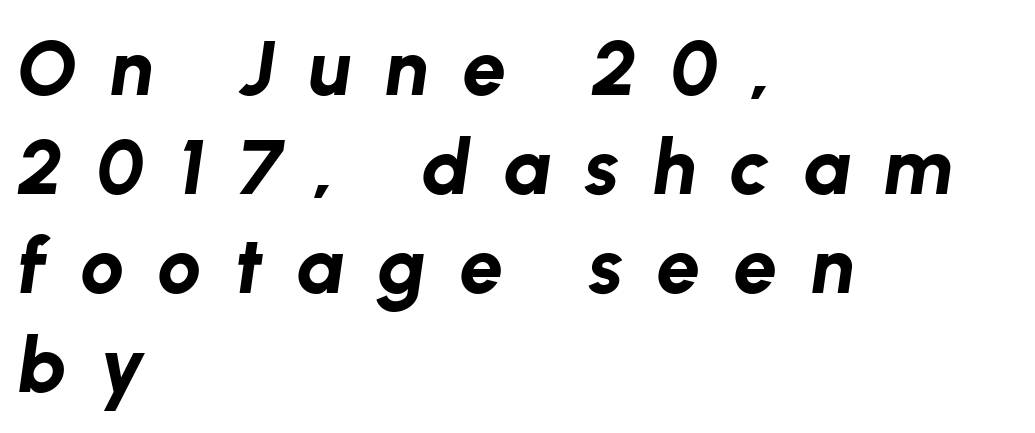
Q: Is the text bold? A: Yes.
Q: Is the text italic (slanted)? A: Yes, it leans right by about 8 degrees.
Q: Is the text underlined? A: No.
Q: How is the paragraph aligned? A: Left-aligned.
Q: Is the spacing between letters normal or unusually wide? A: Unusually wide.
Q: Is the spacing between lines tight, normal or loose? A: Normal.
Q: Width (condensed, normal, or wide)? A: Normal.
Q: Stroke contrast? A: Low.
Q: x-height? A: Medium.
Q: Monospaced? A: No.
